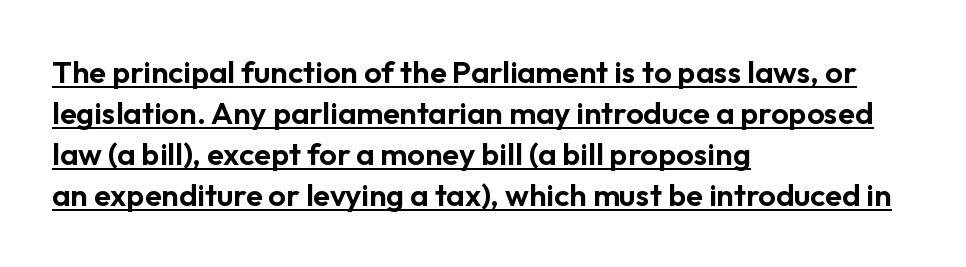
{"serif": "no", "italic": "no", "width": "normal", "stroke_contrast": "low", "x_height": "medium", "monospaced": "no", "underline": "yes", "align": "left", "line_spacing": "normal", "line_spacing_ratio": 1.32, "letter_spacing": "normal", "letter_spacing_em": 0.0, "glyph_px": 31}
